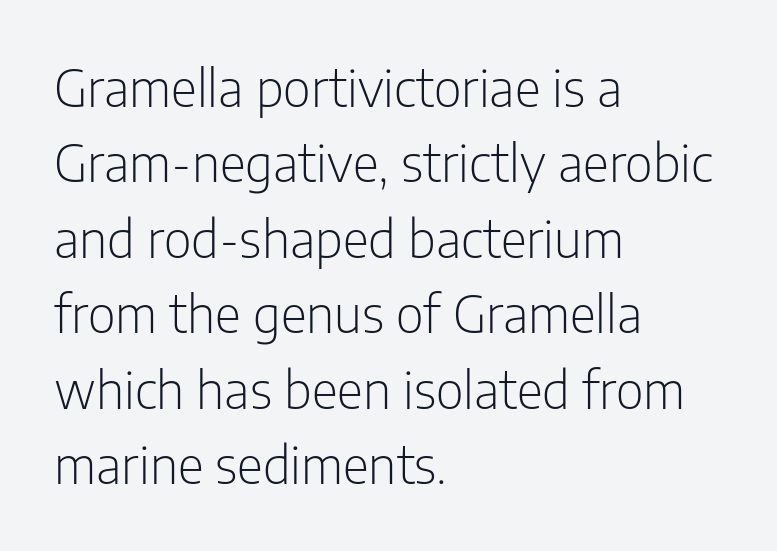
When letters stand straight like this, we call the style roman or upright. Here the glyphs are tracked normally, forming tight word shapes. No extra ink here — the face is not bold. The letters carry no serifs — their stems end cleanly without finishing strokes.
